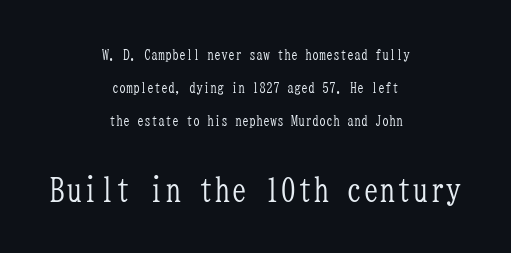
Rendered with straight, roman letterforms. Reading down the column, the eye jumps a long way to each next line. Check the space under the baseline: it is left empty. What stands out about the letter spacing? Nothing — it is the standard amount. Fixed-width glyphs throughout — classic coding-font behaviour.
